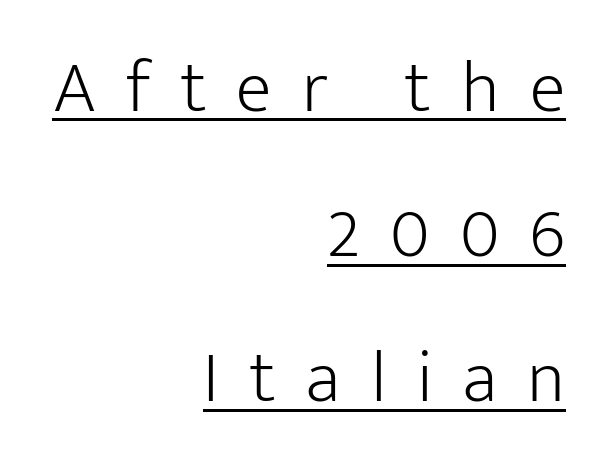
The image shows 74 px light sans-serif type, upright; set right-aligned, loose line spacing (1.96x), unusually wide letter spacing (+0.41 em), underlined; low stroke contrast and a medium x-height.
